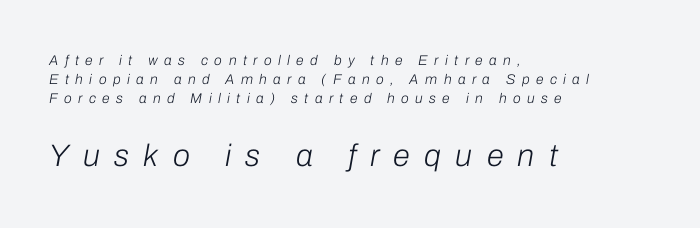
{"italic": "yes", "lean": "right", "slant_degrees": 10, "bold": "no", "weight": "light", "width": "normal", "stroke_contrast": "low", "x_height": "medium", "monospaced": "no", "underline": "no", "align": "left", "line_spacing": "normal", "line_spacing_ratio": 1.36, "letter_spacing": "wide", "letter_spacing_em": 0.46, "larger_block": "second", "size_ratio": 2.21, "glyph_px": 31}
